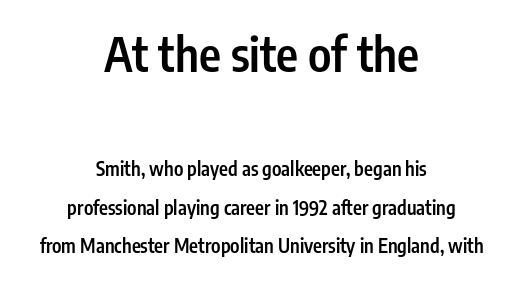
The image shows 47 px semibold, condensed sans-serif type, upright; set centered, loose line spacing (2.03x), normal letter spacing, not underlined; the first (top) block is 2.47x larger; low stroke contrast and a medium x-height.
